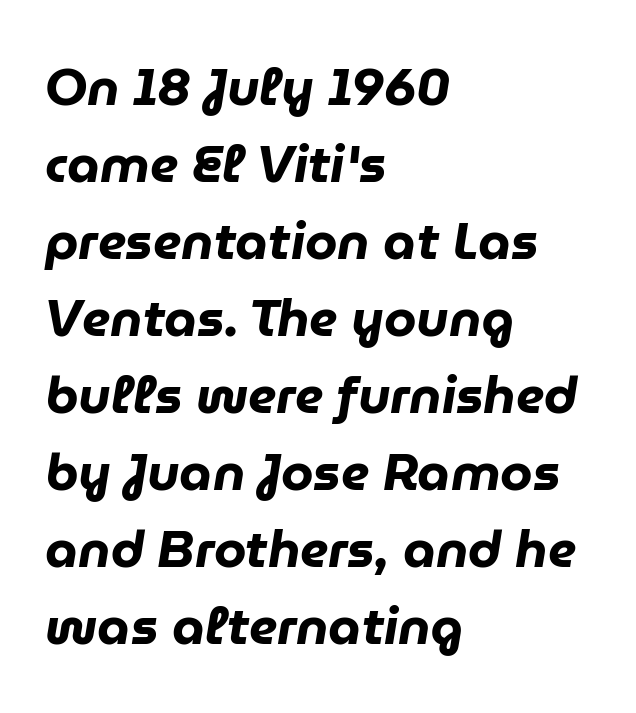
The image shows 52 px heavy type, italic (leaning right); set left-aligned, normal line spacing (1.48x), normal letter spacing, not underlined; low stroke contrast and a medium x-height.
